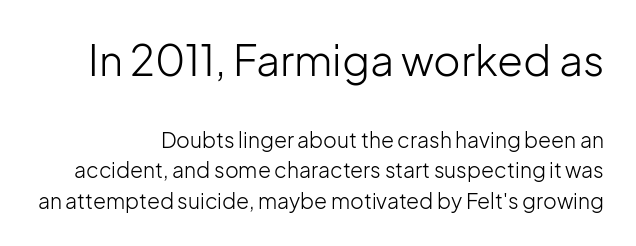
The image shows 42 px light sans-serif type, upright; set normal line spacing (1.44x), normal letter spacing, not underlined; the first (top) block is 2.0x larger; low stroke contrast and a medium x-height.
